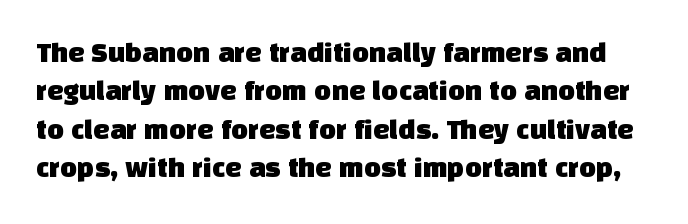
{"serif": "no", "width": "normal", "stroke_contrast": "low", "x_height": "large", "monospaced": "no", "underline": "no", "line_spacing": "normal", "line_spacing_ratio": 1.32, "letter_spacing": "normal", "letter_spacing_em": 0.0, "glyph_px": 29}
